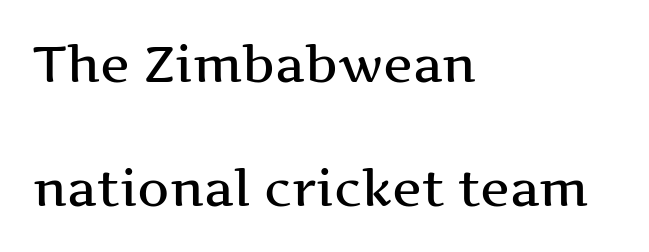
The image shows 50 px wide serif type, upright; set left-aligned, loose line spacing (2.48x), normal letter spacing, not underlined; medium stroke contrast and a medium x-height.
